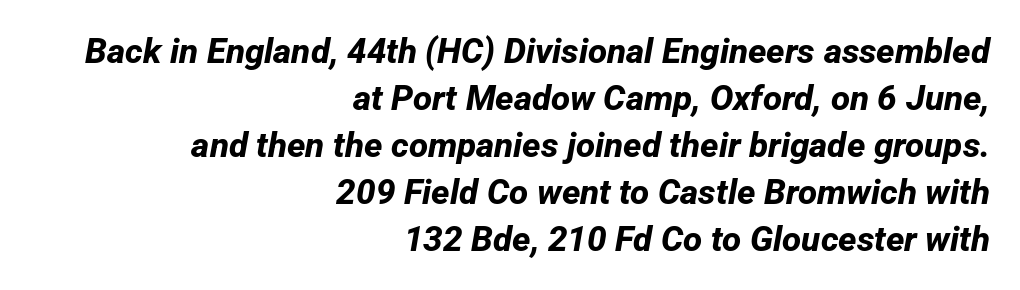
The image shows 35 px bold sans-serif type; set right-aligned, normal line spacing (1.34x), normal letter spacing, not underlined; low stroke contrast and a medium x-height.
